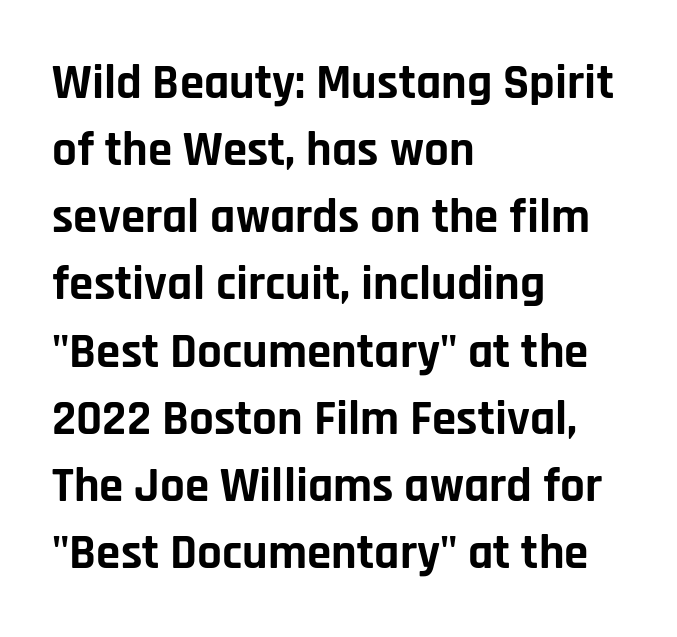
{"serif": "no", "italic": "no", "bold": "yes", "weight": "bold", "width": "normal", "stroke_contrast": "low", "x_height": "large", "monospaced": "no", "underline": "no", "align": "left", "line_spacing": "normal", "line_spacing_ratio": 1.37, "letter_spacing": "normal", "letter_spacing_em": 0.0, "glyph_px": 49}
